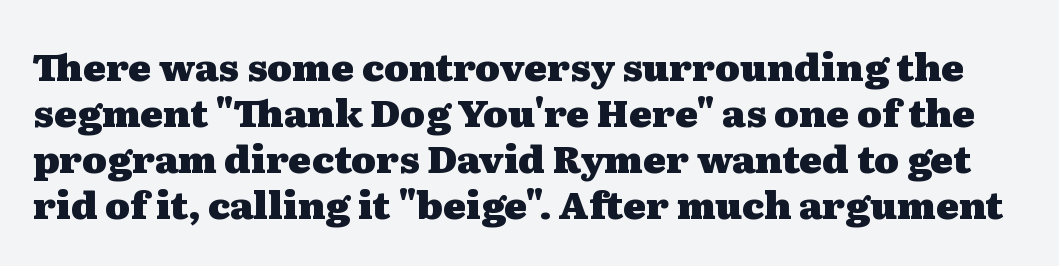
The image shows 38 px heavy, wide serif type, upright; set line spacing 1.21x, normal letter spacing, not underlined; medium stroke contrast and a medium x-height.
